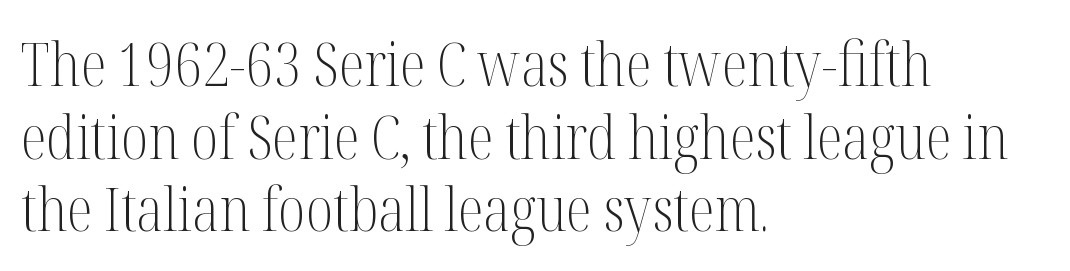
Q: Is the text bold? A: No.
Q: Is the text italic (slanted)? A: No, it is upright.
Q: Is the typeface a serif or a sans-serif typeface? A: Serif.
Q: Is the text underlined? A: No.
Q: How is the paragraph aligned? A: Left-aligned.
Q: Is the spacing between letters normal or unusually wide? A: Normal.
Q: Width (condensed, normal, or wide)? A: Condensed.
Q: Stroke contrast? A: Medium.
Q: x-height? A: Medium.
Q: Monospaced? A: No.
